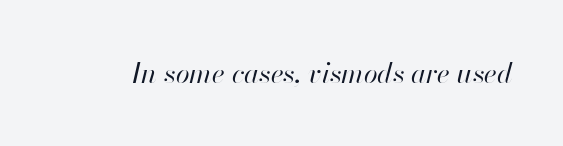
Q: Is the text bold? A: No.
Q: Is the text italic (slanted)? A: Yes, it leans right by about 13 degrees.
Q: Is the text underlined? A: No.
Q: Is the spacing between letters normal or unusually wide? A: Normal.
Q: Width (condensed, normal, or wide)? A: Normal.
Q: Stroke contrast? A: High.
Q: x-height? A: Small.
Q: Monospaced? A: No.
